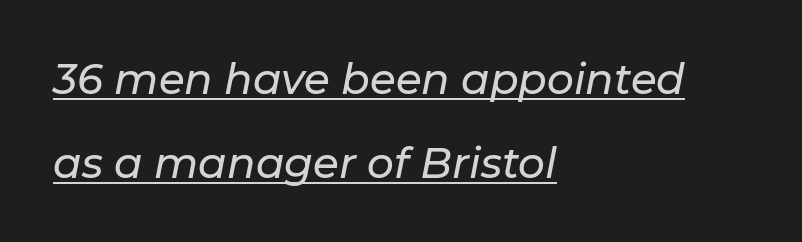
The image shows 42 px text type, italic (leaning right); set left-aligned, loose line spacing (1.99x), normal letter spacing, underlined; low stroke contrast and a medium x-height.
